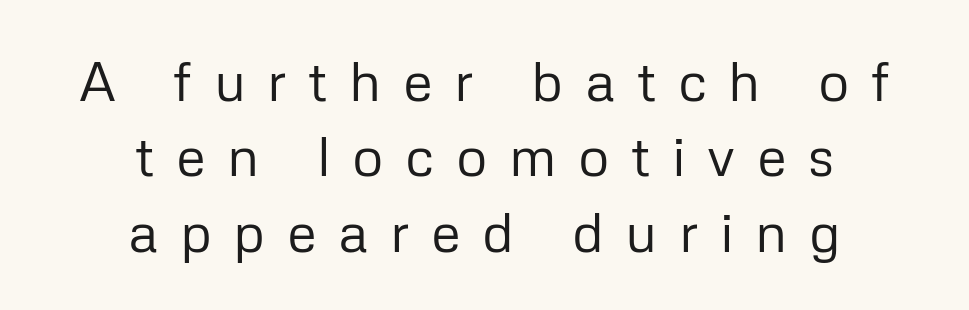
The cut favours lightness, reaching ordinary text weight at its darkest. Horizontally, the lines are justified to the midpoint only. Caption: expanded tracking, letters set apart. Words float on clear page, feet unadorned. A typesetter would label this face a sans.
